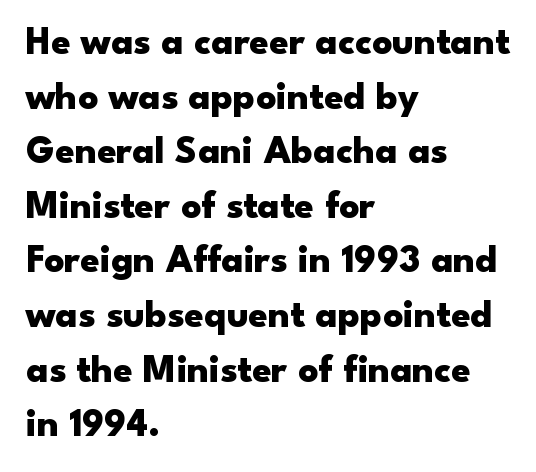
{"serif": "no", "italic": "no", "bold": "yes", "weight": "heavy", "width": "wide", "stroke_contrast": "low", "x_height": "small", "monospaced": "no", "underline": "no", "align": "left", "line_spacing": "normal", "line_spacing_ratio": 1.4, "letter_spacing": "normal", "letter_spacing_em": 0.0, "glyph_px": 39}
